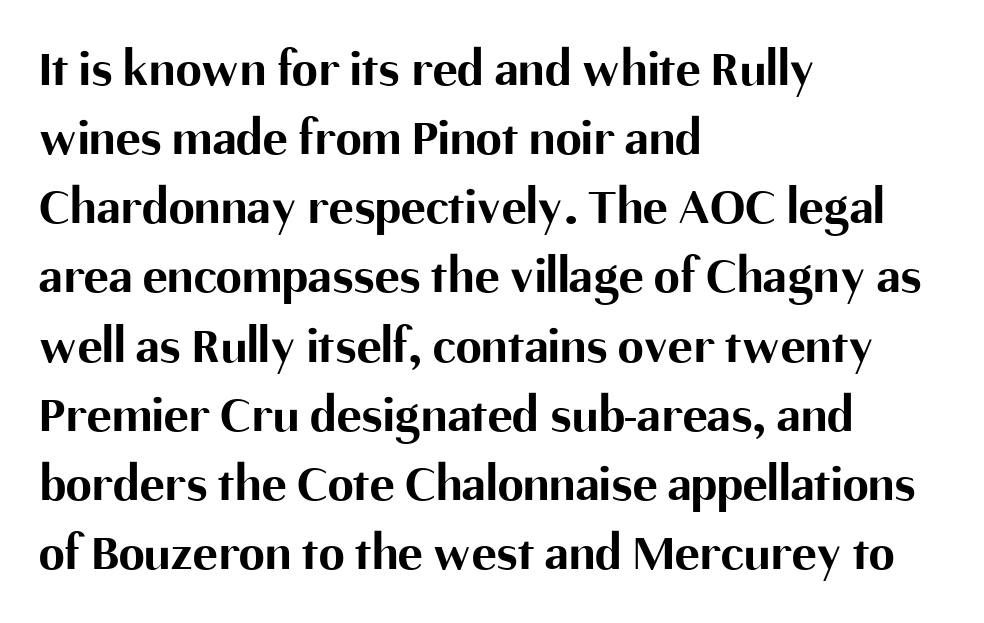
{"serif": "no", "italic": "no", "bold": "yes", "weight": "bold", "width": "normal", "stroke_contrast": "medium", "x_height": "medium", "monospaced": "no", "underline": "no", "align": "left", "line_spacing": "normal", "line_spacing_ratio": 1.33, "letter_spacing": "normal", "letter_spacing_em": 0.0, "glyph_px": 52}
